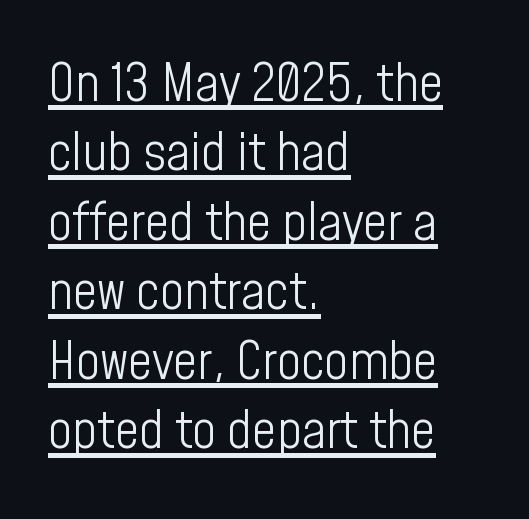
Q: Is the text bold? A: No.
Q: Is the text italic (slanted)? A: No, it is upright.
Q: Is the typeface a serif or a sans-serif typeface? A: Sans-serif.
Q: Is the text underlined? A: Yes.
Q: How is the paragraph aligned? A: Left-aligned.
Q: Is the spacing between letters normal or unusually wide? A: Normal.
Q: Is the spacing between lines tight, normal or loose? A: Normal.
Q: Width (condensed, normal, or wide)? A: Condensed.
Q: Stroke contrast? A: Low.
Q: x-height? A: Medium.
Q: Monospaced? A: No.
